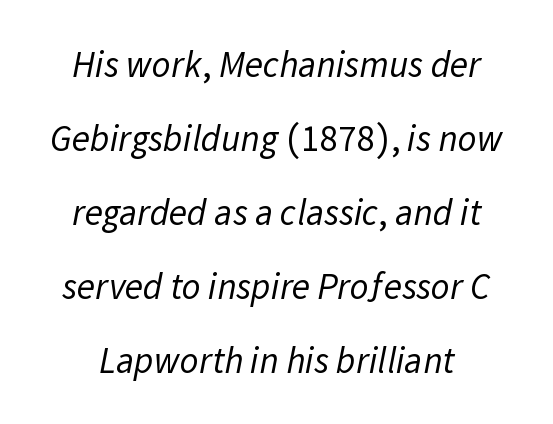
Q: Is the text bold? A: No.
Q: Is the typeface a serif or a sans-serif typeface? A: Sans-serif.
Q: Is the text underlined? A: No.
Q: Is the spacing between letters normal or unusually wide? A: Normal.
Q: Is the spacing between lines tight, normal or loose? A: Loose.
Q: Width (condensed, normal, or wide)? A: Normal.
Q: Stroke contrast? A: Low.
Q: x-height? A: Medium.
Q: Monospaced? A: No.
